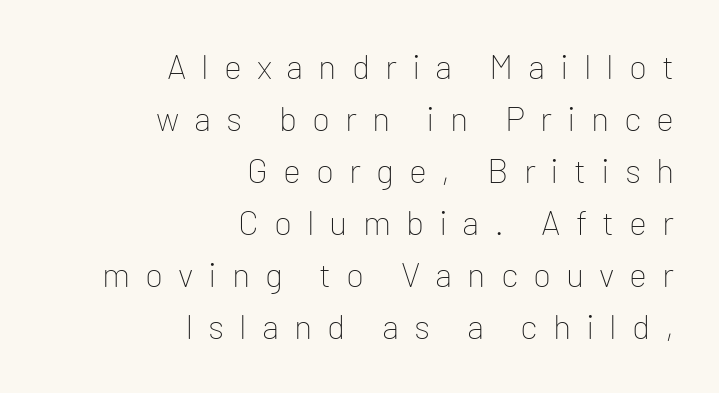
A typesetter would call this leading conventional body-copy spacing. Spacing verdict: proportional, widths tailored to each character. Nope, no serifs anywhere on these letters. Which margin do the lines hug? The right one — the left edge is uneven. Stems and bowls with no extra thickness — not bold.
